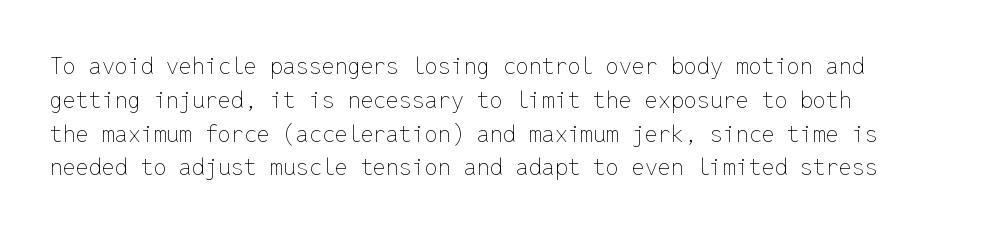
Just letters on the line, the space beneath them empty. Evenly set lines give the paragraph a standard silhouette. Heft: none added — not bold. Notice how the passage keeps a crisp vertical edge on the left only. No extra tracking has been applied to these lines. A roman cut, with each character standing at attention.
